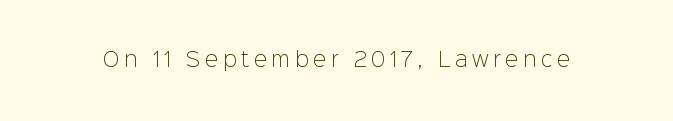
Q: Is the text bold? A: No.
Q: Is the text italic (slanted)? A: No, it is upright.
Q: Is the text underlined? A: No.
Q: Is the spacing between letters normal or unusually wide? A: Unusually wide.
